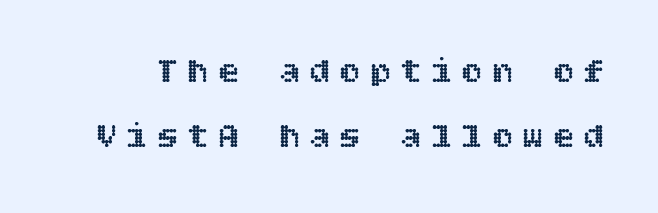
{"italic": "no", "width": "normal", "x_height": "large", "underline": "no", "line_spacing_ratio": 1.87, "letter_spacing": "wide", "letter_spacing_em": 0.27, "glyph_px": 35}
